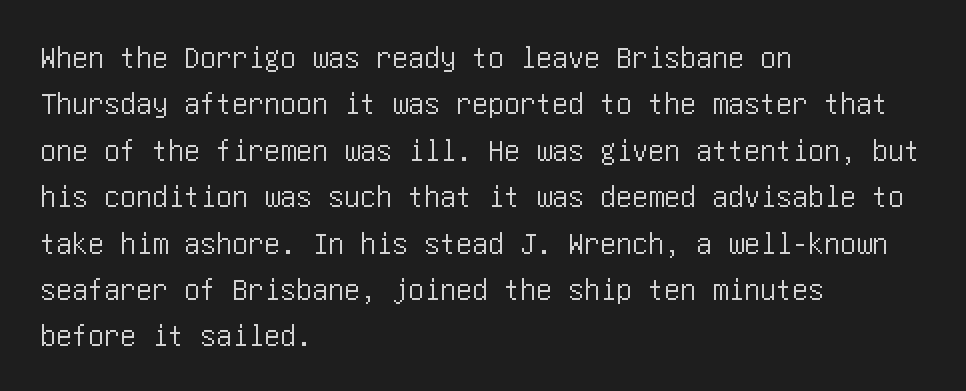
The image shows 32 px condensed sans-serif type, upright; set left-aligned, normal line spacing (1.45x), normal letter spacing, not underlined; low stroke contrast and a large x-height.
